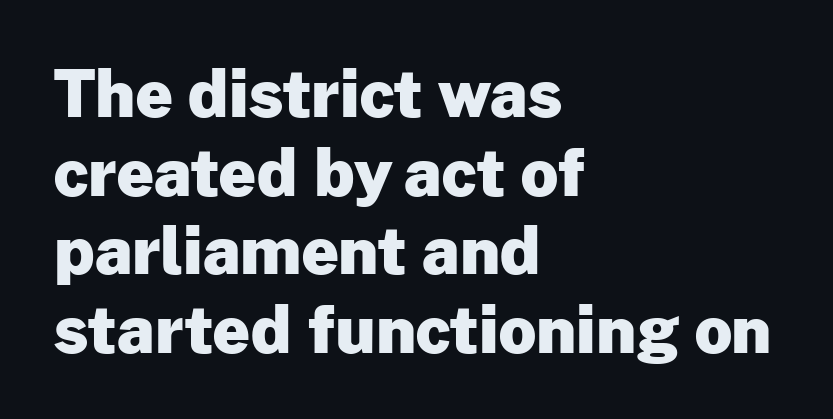
{"serif": "no", "italic": "no", "bold": "yes", "weight": "heavy", "width": "normal", "stroke_contrast": "low", "x_height": "medium", "monospaced": "no", "underline": "no", "align": "left", "line_spacing_ratio": 1.21, "letter_spacing": "normal", "letter_spacing_em": 0.0, "glyph_px": 65}
